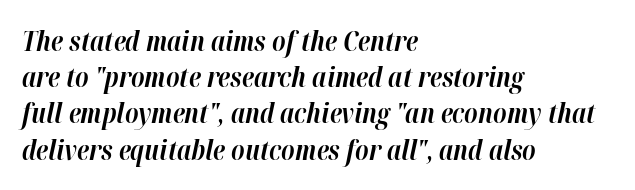
Q: Is the text bold? A: Yes.
Q: Is the text italic (slanted)? A: Yes, it leans right by about 12 degrees.
Q: Is the text underlined? A: No.
Q: How is the paragraph aligned? A: Left-aligned.
Q: Is the spacing between letters normal or unusually wide? A: Normal.
Q: Is the spacing between lines tight, normal or loose? A: Normal.
